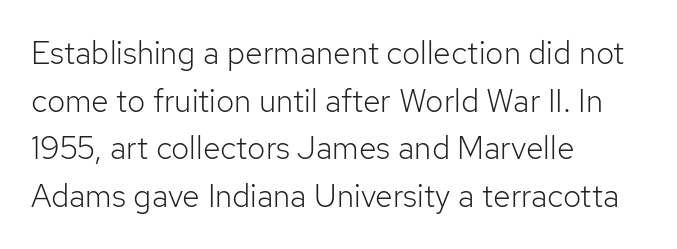
A typesetter would mark this as roman, not italic. One-word summary of the alignment: left. Default kerning and tracking; the words read as compact shapes. Each new line begins a customary step beneath the previous one. Typographically, this falls in the sans-serif category. Here the designer chose a conventional face with non-uniform glyph widths.
